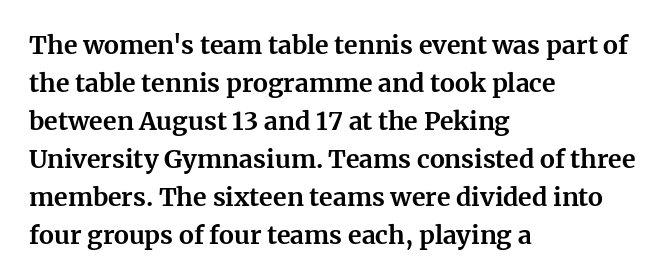
The image shows 25 px bold type, upright; set left-aligned, normal line spacing (1.52x), normal letter spacing, not underlined.
